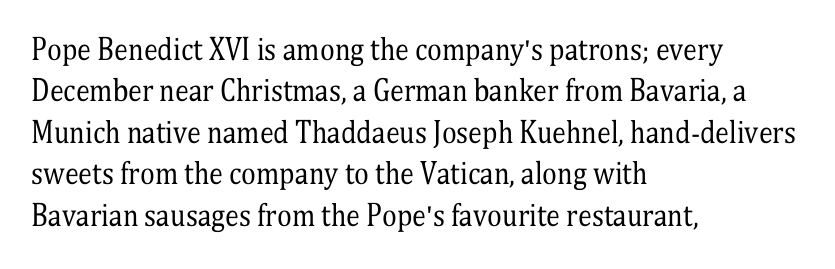
The image shows 28 px regular-weight, condensed serif type, upright; set left-aligned, normal line spacing (1.48x), normal letter spacing, not underlined; medium stroke contrast and a medium x-height.
